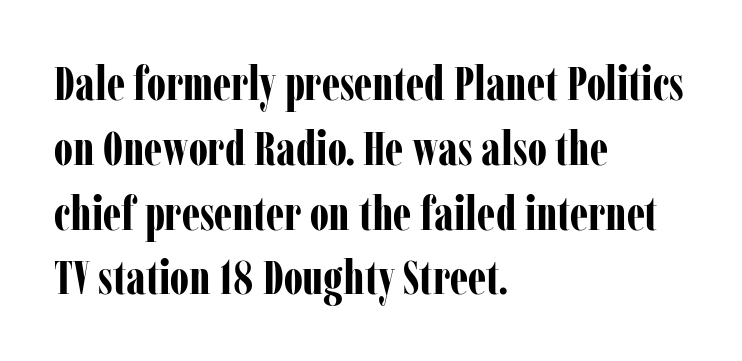
Font category for this specimen: serif. These lines carry a lot of weight — the face is fully bold. The type sits square on the baseline with zero lean. Each letter keeps its own natural width here, so spacing adapts to shape.
